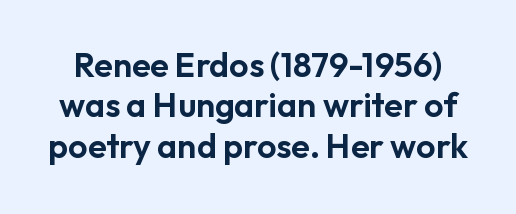
There is no visible air inserted between adjacent glyphs. What kind of face is this? One without serifs — a sans. Think of a printed novel: that variable character pitch is what you see here. No word sits above an underline.
